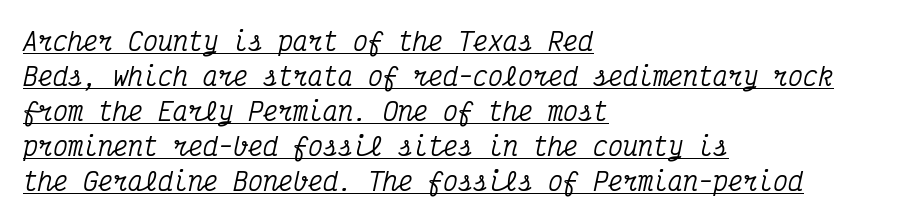
Q: Is the text italic (slanted)? A: Yes, it leans right by about 12 degrees.
Q: Is the text underlined? A: Yes.
Q: How is the paragraph aligned? A: Left-aligned.
Q: Is the spacing between letters normal or unusually wide? A: Normal.
Q: Is the spacing between lines tight, normal or loose? A: Normal.
